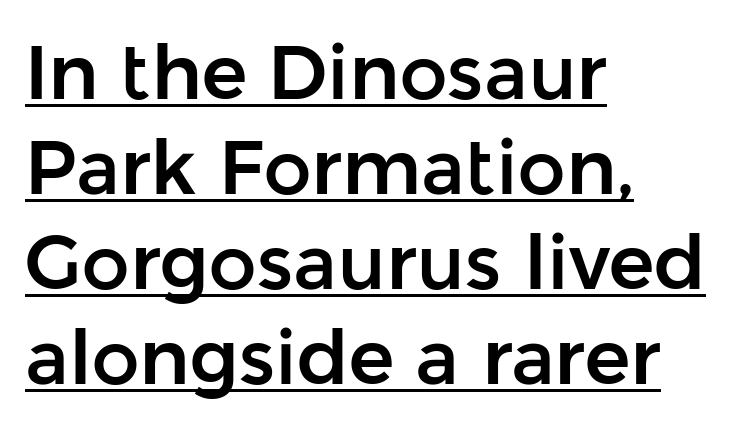
These characters rest on top of a visible drawn line. This sample has the flowing, uneven cadence of proportional lettering. A typesetter would call this leading conventional body-copy spacing. A typesetter would mark this as roman, not italic.
